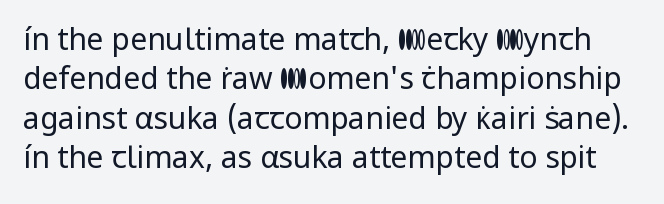
The image shows 30 px regular-weight sans-serif type, upright; set normal line spacing (1.31x), normal letter spacing, not underlined; low stroke contrast and a medium x-height.
